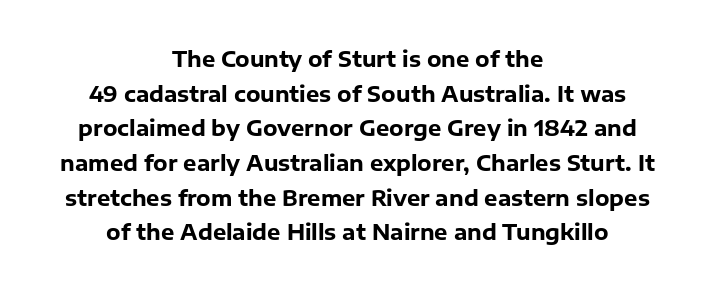
Q: Is the text bold? A: Yes.
Q: Is the text italic (slanted)? A: No, it is upright.
Q: Is the text underlined? A: No.
Q: How is the paragraph aligned? A: Centered.
Q: Is the spacing between letters normal or unusually wide? A: Normal.
Q: Is the spacing between lines tight, normal or loose? A: Normal.
